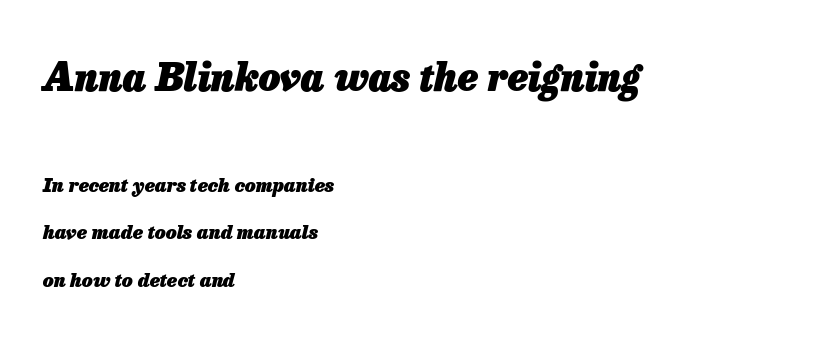
Check under the words: just untouched page. Here the designer chose a conventional face with non-uniform glyph widths. These lines are set flush left with a ragged right edge. Weight check: bold — yes, fully.
